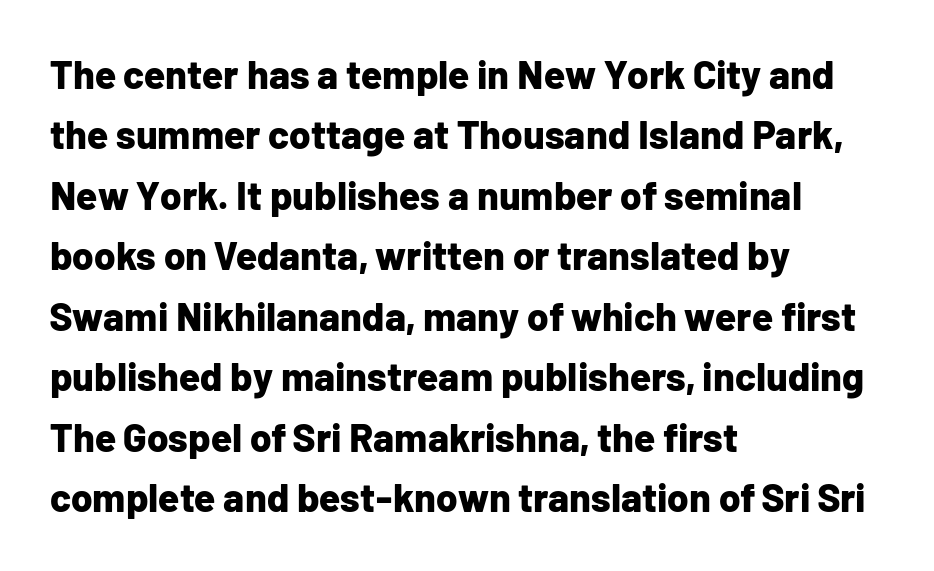
The image shows 39 px bold sans-serif type, upright; set left-aligned, normal line spacing (1.55x), normal letter spacing, not underlined; low stroke contrast and a medium x-height.
